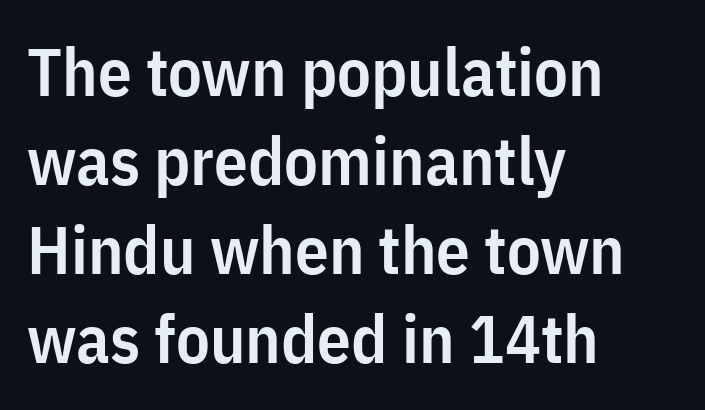
A typesetter would call this proportional, since set widths differ per character. Evenly set lines give the paragraph a standard silhouette. Observe the ordinary spacing: letters are neighbours, not strangers. The gap between lines stays unmarked. Heft: intermediate — a semibold.
